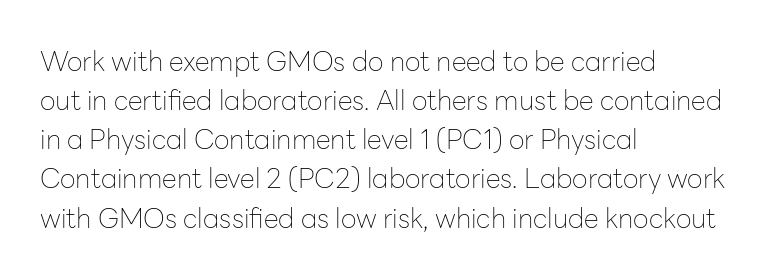
The image shows 27 px text type, upright; set left-aligned, normal line spacing (1.45x), normal letter spacing, not underlined.
